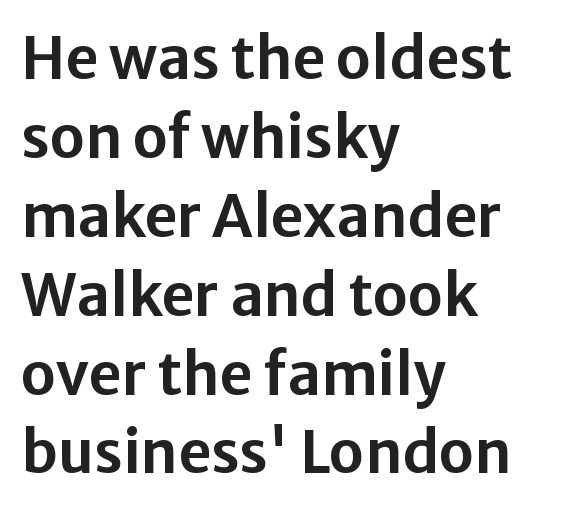
The image shows 58 px sans-serif type, upright; set left-aligned, normal line spacing (1.36x), normal letter spacing, not underlined; low stroke contrast and a medium x-height.
